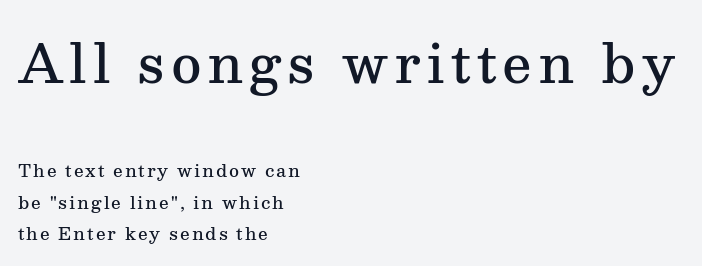
Every character sits straight up, as roman type does. Typographic density is moderately raised because the face is semibold. Varying glyph widths throughout — classic text-font behaviour. The area under the type is left untouched. Where is the straight margin? On the left. Note: serifs present on the glyphs.
